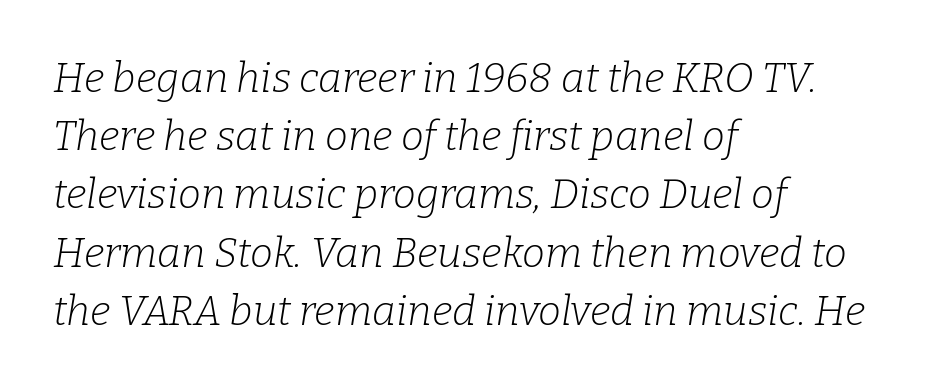
{"serif": "yes", "italic": "yes", "lean": "right", "slant_degrees": 9, "bold": "no", "weight": "light", "width": "normal", "stroke_contrast": "low", "x_height": "medium", "monospaced": "no", "underline": "no", "align": "left", "line_spacing": "normal", "line_spacing_ratio": 1.42, "letter_spacing": "normal", "letter_spacing_em": 0.0, "glyph_px": 41}
